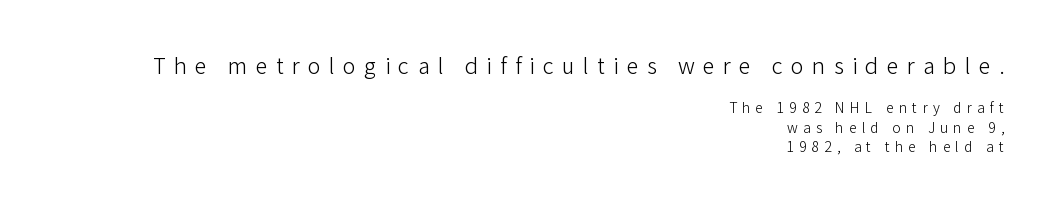
The image shows 22 px text type, upright; set right-aligned, normal line spacing (1.39x), unusually wide letter spacing (+0.37 em), not underlined; the first (top) block is 1.57x larger.
